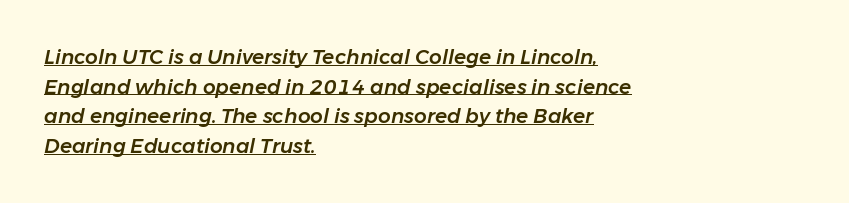
Q: Is the text italic (slanted)? A: Yes, it leans right by about 11 degrees.
Q: Is the text underlined? A: Yes.
Q: How is the paragraph aligned? A: Left-aligned.
Q: Is the spacing between letters normal or unusually wide? A: Normal.
Q: Is the spacing between lines tight, normal or loose? A: Normal.
